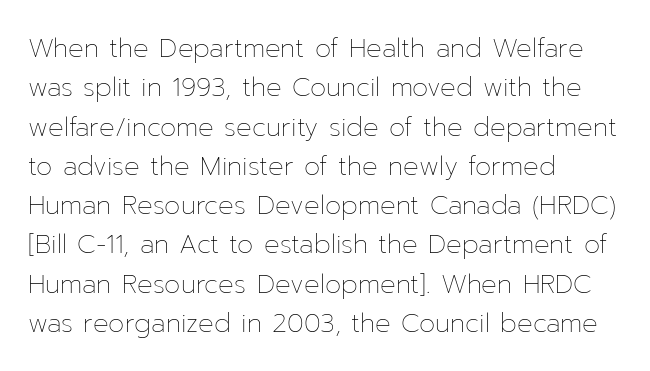
A typesetter would mark this as roman, not italic. Does the leading feel generous? No, just average. The typesetter chose a ragged-right arrangement here. The gaps between neighbouring characters are ordinary and unremarkable. Is this a heavy cut? Hardly; it is regular or lighter. The space directly below the letters is spotless.
